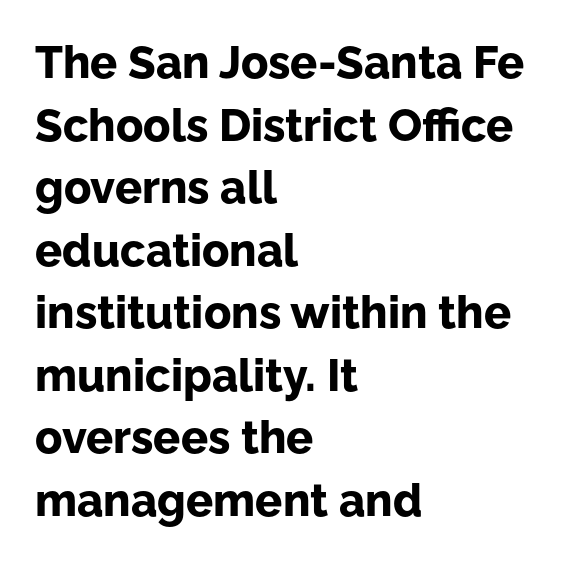
{"serif": "no", "italic": "no", "bold": "yes", "weight": "bold", "width": "normal", "stroke_contrast": "low", "x_height": "medium", "monospaced": "no", "underline": "no", "align": "left", "line_spacing": "normal", "line_spacing_ratio": 1.39, "letter_spacing": "normal", "letter_spacing_em": 0.0, "glyph_px": 45}
